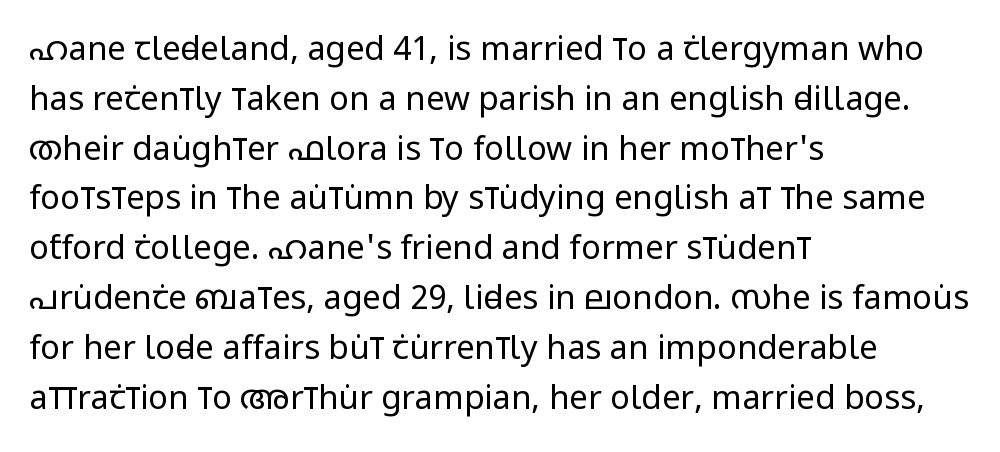
The image shows 33 px regular-weight, condensed sans-serif type, upright; set left-aligned, normal line spacing (1.51x), normal letter spacing, not underlined; low stroke contrast and a large x-height.
